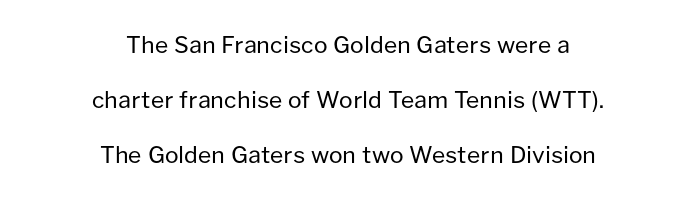
{"italic": "no", "bold": "no", "underline": "no", "align": "center", "line_spacing": "loose", "line_spacing_ratio": 2.39, "letter_spacing": "normal", "letter_spacing_em": 0.0, "glyph_px": 23}
